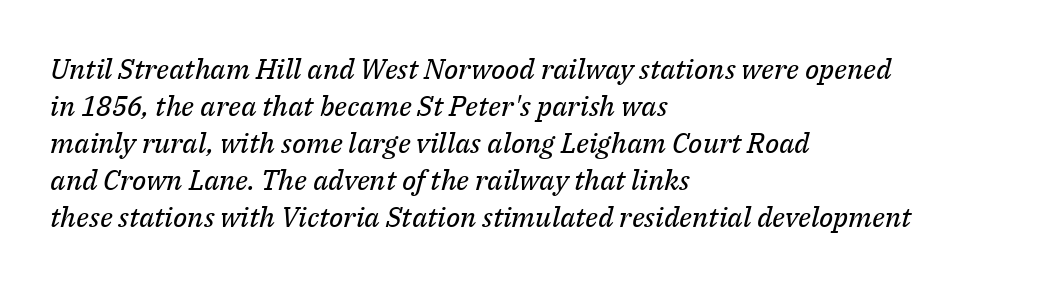
{"serif": "yes", "italic": "yes", "lean": "right", "slant_degrees": 14, "bold": "no", "weight": "regular", "width": "normal", "stroke_contrast": "medium", "x_height": "medium", "monospaced": "no", "underline": "no", "align": "left", "line_spacing": "normal", "line_spacing_ratio": 1.32, "letter_spacing": "normal", "letter_spacing_em": 0.0, "glyph_px": 28}
